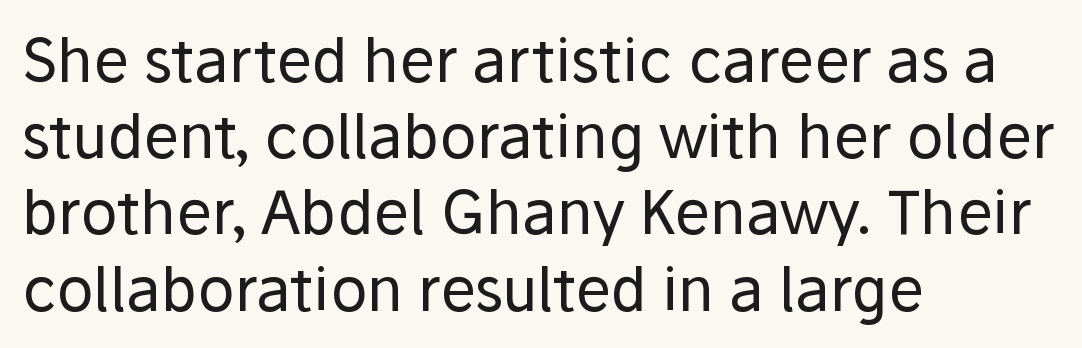
The image shows 60 px regular-weight sans-serif type, upright; set left-aligned, normal line spacing (1.27x), normal letter spacing, not underlined; low stroke contrast and a medium x-height.
